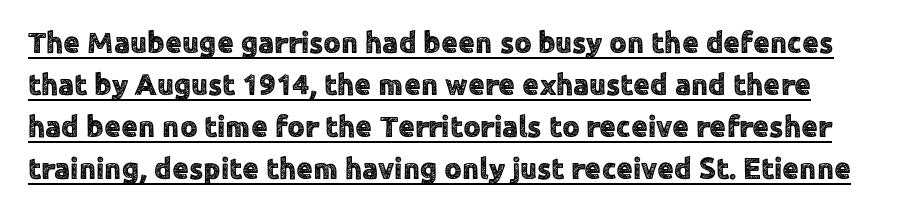
Q: Is the text italic (slanted)? A: No, it is upright.
Q: Is the typeface a serif or a sans-serif typeface? A: Sans-serif.
Q: Is the text underlined? A: Yes.
Q: Is the spacing between letters normal or unusually wide? A: Normal.
Q: Is the spacing between lines tight, normal or loose? A: Normal.
Q: Width (condensed, normal, or wide)? A: Normal.
Q: x-height? A: Medium.
Q: Monospaced? A: No.
